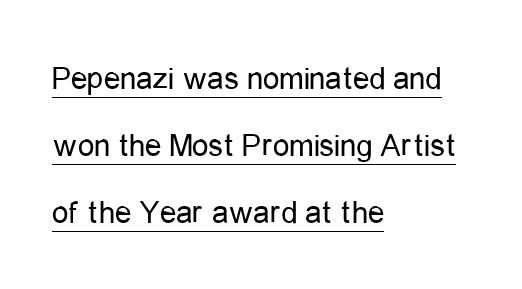
Q: Is the text bold? A: No.
Q: Is the text italic (slanted)? A: No, it is upright.
Q: Is the typeface a serif or a sans-serif typeface? A: Sans-serif.
Q: Is the text underlined? A: Yes.
Q: How is the paragraph aligned? A: Left-aligned.
Q: Is the spacing between letters normal or unusually wide? A: Normal.
Q: Is the spacing between lines tight, normal or loose? A: Loose.
Q: Width (condensed, normal, or wide)? A: Condensed.
Q: Stroke contrast? A: Low.
Q: x-height? A: Medium.
Q: Monospaced? A: No.
